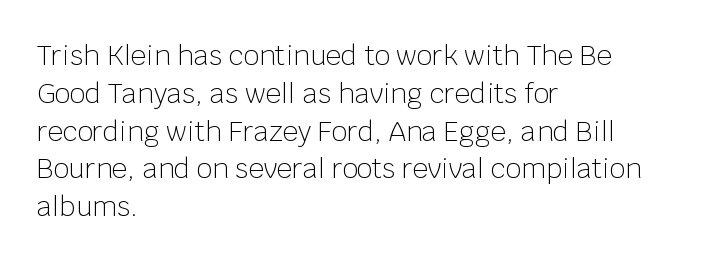
{"italic": "no", "bold": "no", "underline": "no", "align": "left", "line_spacing": "normal", "line_spacing_ratio": 1.4, "letter_spacing": "normal", "letter_spacing_em": 0.0, "glyph_px": 27}
